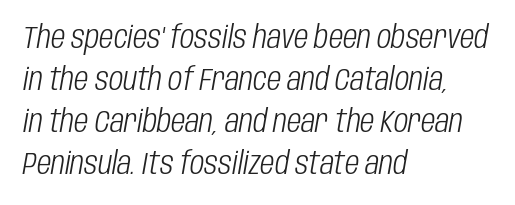
Do the characters align in a grid? No, the font is proportional. Horizontal alignment here is leftward, the default for most running prose. In terms of letterspacing, this is plain default setting. The designer left line spacing at the default. The passage shown leans; its letterforms are oblique.
